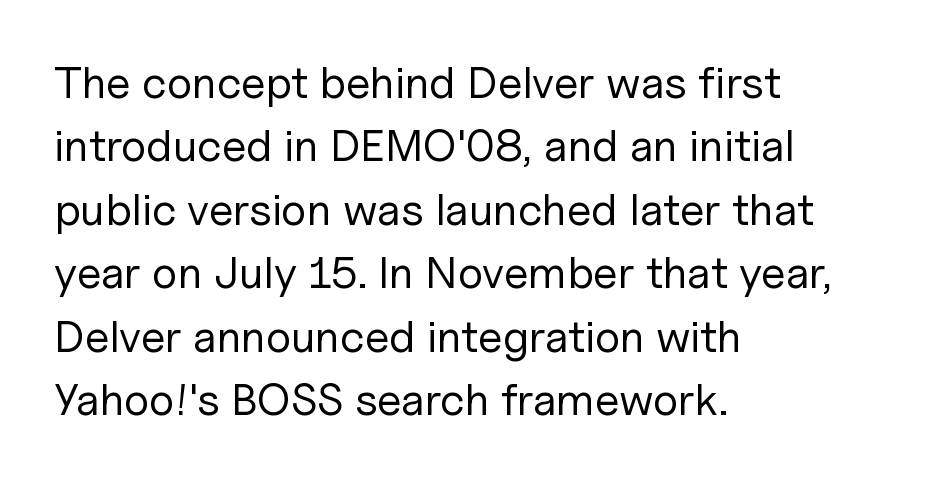
The image shows 45 px regular-weight sans-serif type, upright; set left-aligned, normal line spacing (1.41x), normal letter spacing, not underlined; low stroke contrast and a medium x-height.
